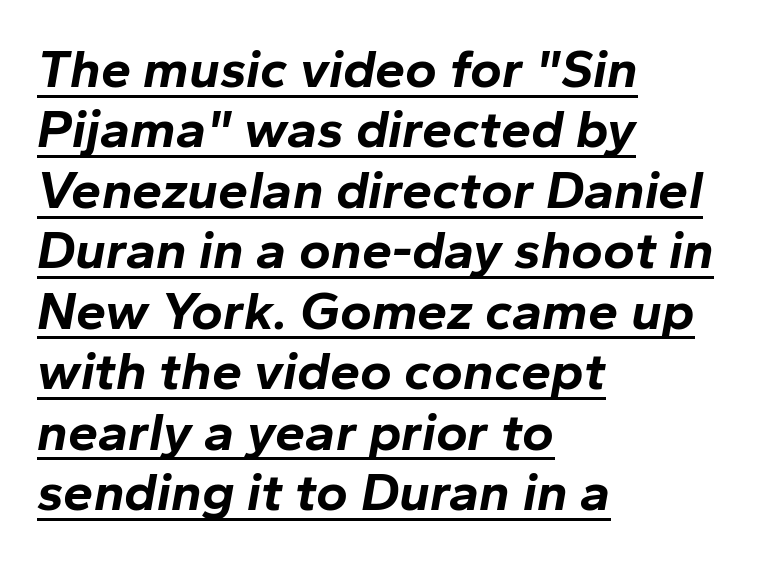
Tall strokes in this sample are angled rather than plumb. The paragraph has a hard left edge and a soft right edge. The sample's only ornament is a line tracing under the words. Each glyph is drawn with heavy, bold strokes.
